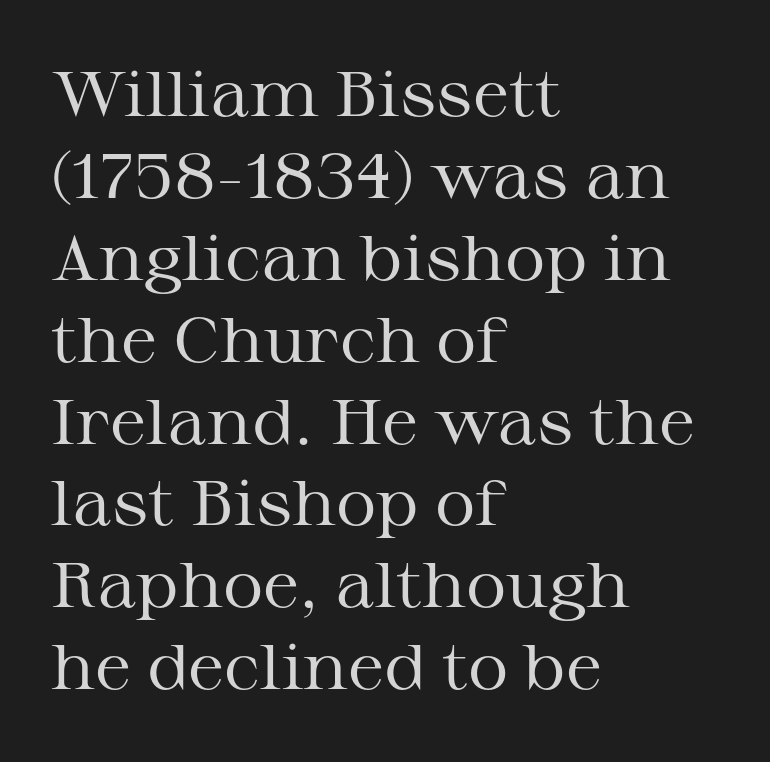
The image shows 63 px regular-weight, wide serif type, upright; set left-aligned, normal line spacing (1.3x), normal letter spacing, not underlined; medium stroke contrast and a medium x-height.
